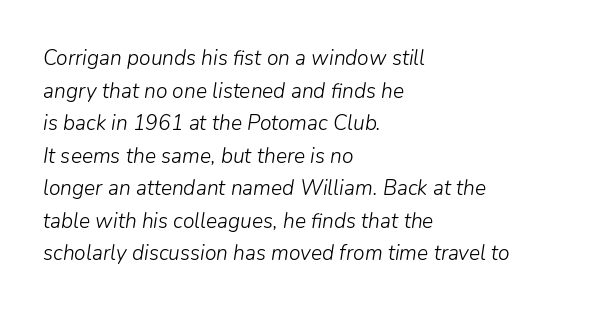
A student would call this left alignment; a typographer would say flush left, rag right. No extra tracking has been applied to these lines. Weight: regular or lighter. Letters rest on an invisible, unmarked baseline.
